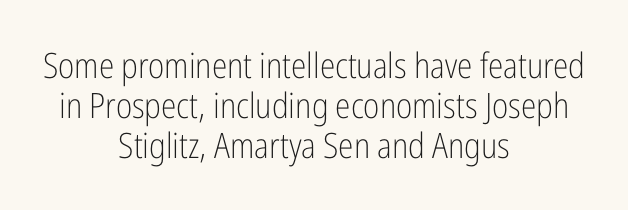
Q: Is the text bold? A: No.
Q: Is the text italic (slanted)? A: No, it is upright.
Q: Is the typeface a serif or a sans-serif typeface? A: Sans-serif.
Q: Is the text underlined? A: No.
Q: How is the paragraph aligned? A: Centered.
Q: Is the spacing between letters normal or unusually wide? A: Normal.
Q: Is the spacing between lines tight, normal or loose? A: Tight.
Q: Width (condensed, normal, or wide)? A: Condensed.
Q: Stroke contrast? A: Low.
Q: x-height? A: Medium.
Q: Monospaced? A: No.
